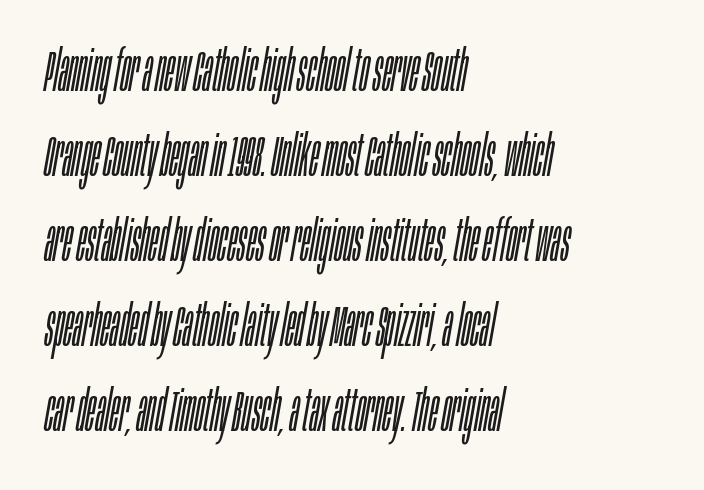
The image shows 57 px light, condensed type, italic (leaning right); set left-aligned, normal line spacing (1.49x), normal letter spacing, not underlined; low stroke contrast and a large x-height.
